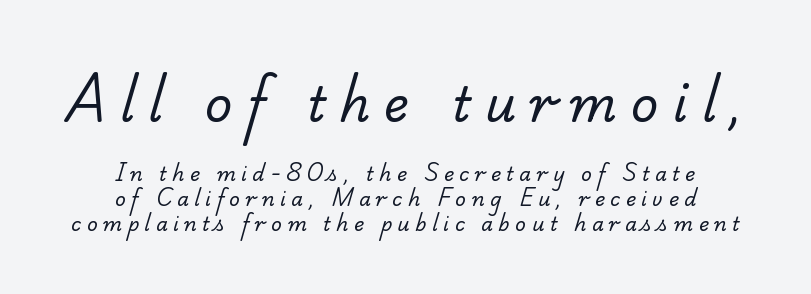
Type size steps down from the first block to the second. This sample has the flowing, uneven cadence of proportional lettering. This is not heavy type; no bold has been used. How would I describe the line gaps? Plain and ordinary. Horizontal alignment here is central, giving a formal, balanced look.
